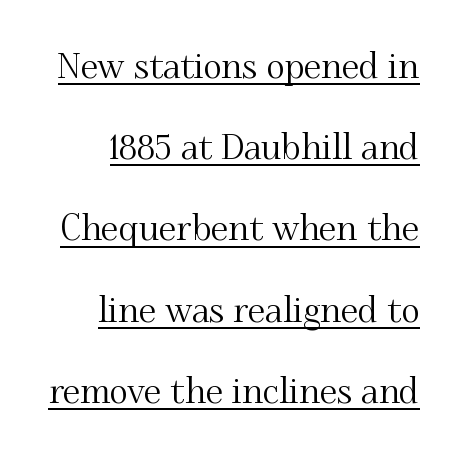
The vertical gap from one line to the next is large. The letters advance in unequal steps, a hallmark of proportional type. Short note: letters normally spaced. Does the lettering tilt? It doesn't — this is upright.
